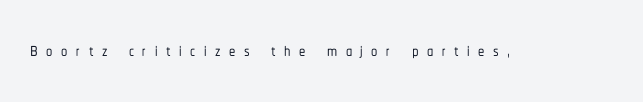
Q: Is the text italic (slanted)? A: No, it is upright.
Q: Is the text underlined? A: No.
Q: Is the spacing between letters normal or unusually wide? A: Unusually wide.
